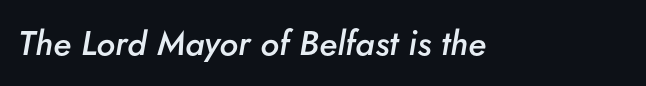
The image shows 34 px semibold type, italic (leaning right); set normal letter spacing, not underlined; low stroke contrast and a small x-height.
